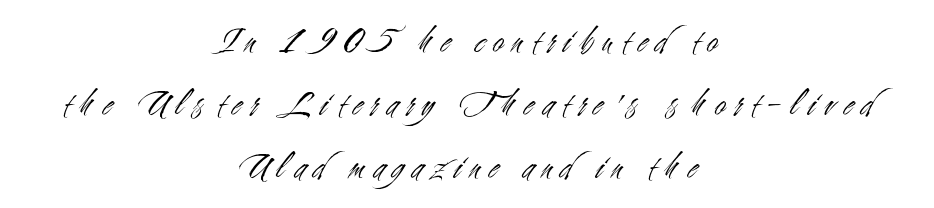
A typesetter would call this proportional, since set widths differ per character. What kind of face is this? One without serifs — a sans. Words appear elongated and porous because spacing is wide. Ink coverage per letter is moderate at most. Check the space under the baseline: it is left empty.
